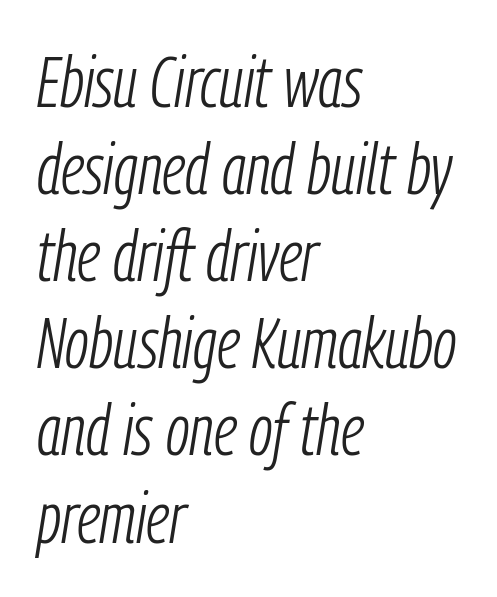
The image shows 72 px light, condensed type, italic (leaning right); set left-aligned, line spacing 1.21x, normal letter spacing, not underlined; low stroke contrast and a medium x-height.
